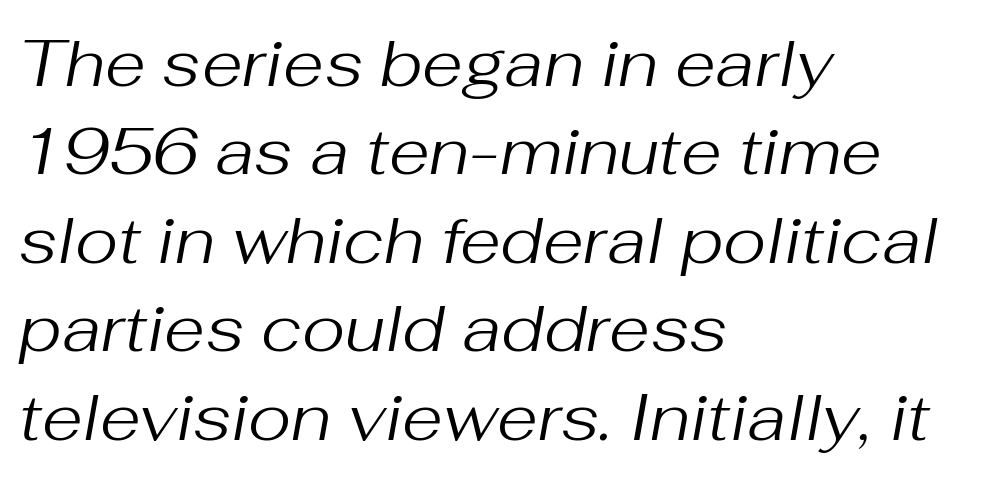
Q: Is the text bold? A: No.
Q: Is the text italic (slanted)? A: Yes, it leans right by about 10 degrees.
Q: Is the text underlined? A: No.
Q: How is the paragraph aligned? A: Left-aligned.
Q: Is the spacing between letters normal or unusually wide? A: Normal.
Q: Is the spacing between lines tight, normal or loose? A: Normal.
Q: Width (condensed, normal, or wide)? A: Normal.
Q: Stroke contrast? A: Medium.
Q: x-height? A: Medium.
Q: Monospaced? A: No.
